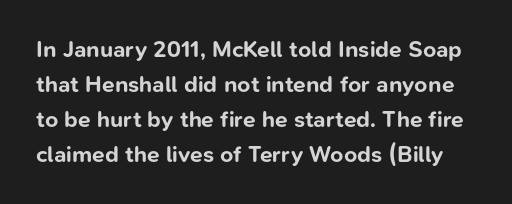
{"italic": "no", "bold": "yes", "underline": "no", "line_spacing": "normal", "line_spacing_ratio": 1.52, "letter_spacing": "normal", "letter_spacing_em": 0.0, "glyph_px": 23}
